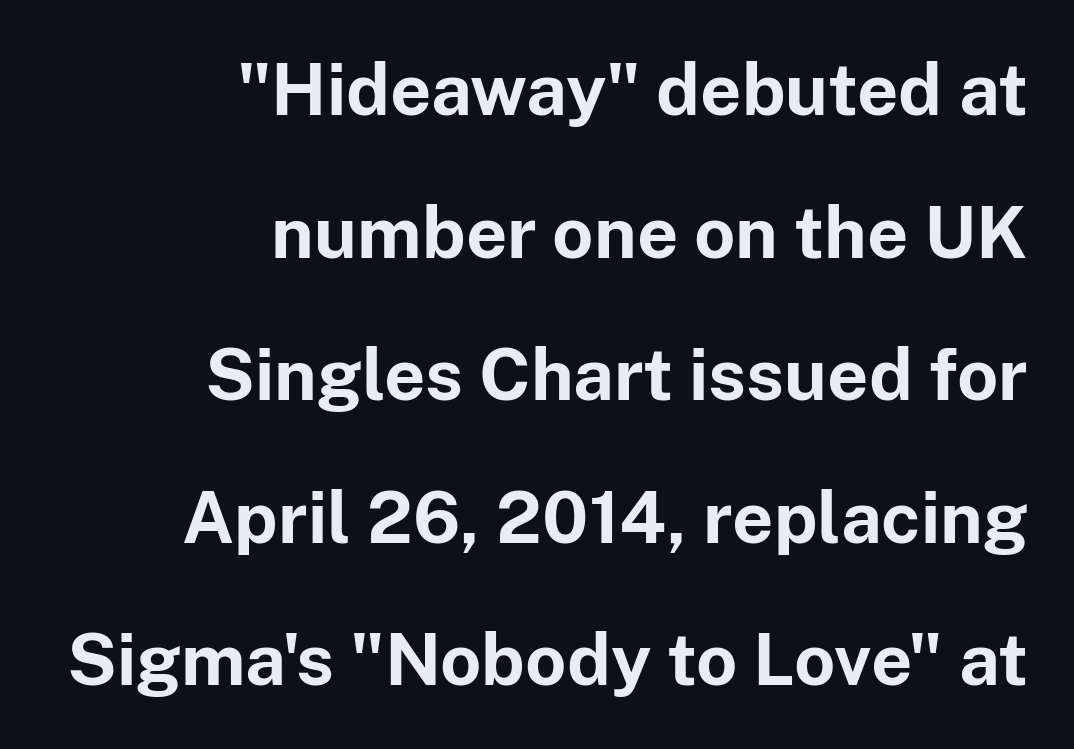
{"serif": "no", "italic": "no", "bold": "yes", "weight": "bold", "width": "normal", "stroke_contrast": "low", "x_height": "medium", "monospaced": "no", "underline": "no", "align": "right", "line_spacing": "loose", "line_spacing_ratio": 1.98, "letter_spacing": "normal", "letter_spacing_em": 0.0, "glyph_px": 72}
